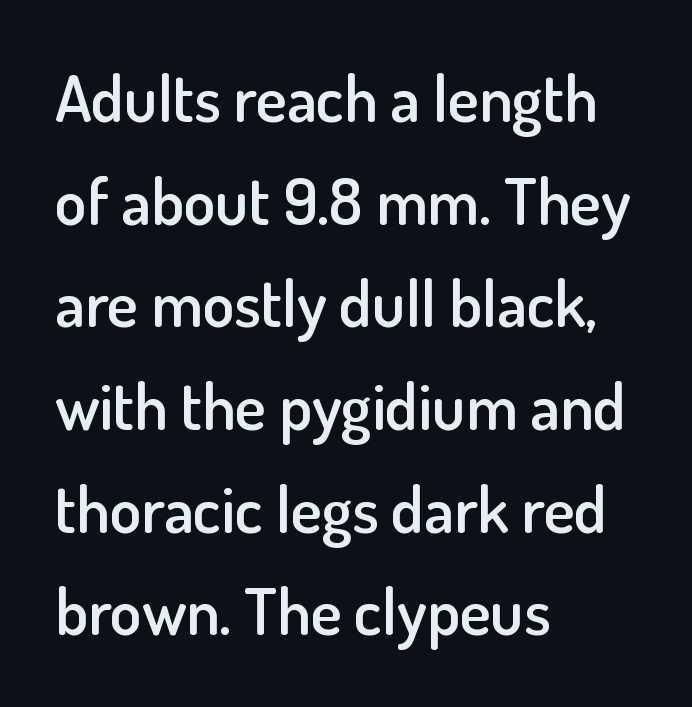
{"serif": "no", "italic": "no", "bold": "semi", "weight": "semibold", "width": "normal", "stroke_contrast": "low", "x_height": "small", "monospaced": "no", "underline": "no", "align": "left", "line_spacing": "normal", "line_spacing_ratio": 1.58, "letter_spacing": "normal", "letter_spacing_em": 0.0, "glyph_px": 65}
